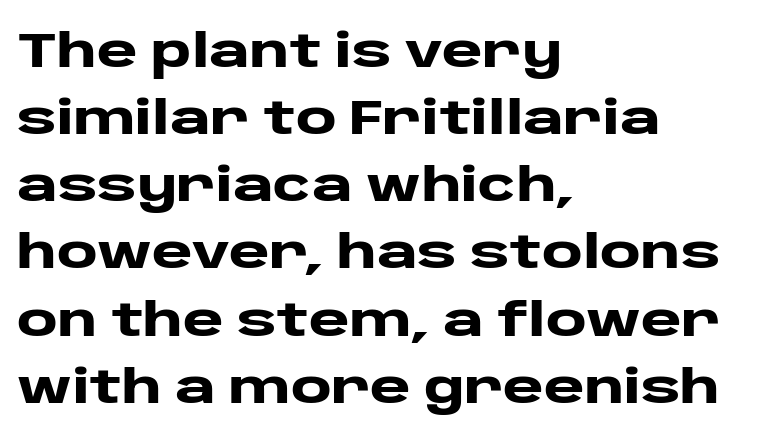
{"serif": "no", "italic": "no", "bold": "yes", "weight": "heavy", "width": "wide", "stroke_contrast": "low", "x_height": "large", "monospaced": "no", "underline": "no", "align": "left", "line_spacing": "normal", "line_spacing_ratio": 1.37, "letter_spacing": "normal", "letter_spacing_em": 0.0, "glyph_px": 49}
